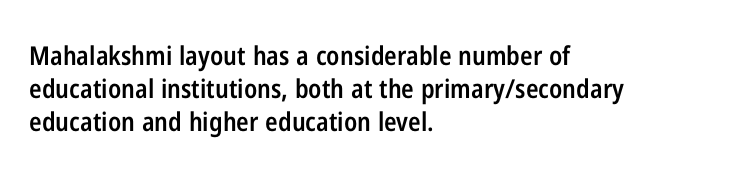
The image shows 26 px text type, upright; set left-aligned, normal line spacing (1.27x), normal letter spacing, not underlined.
